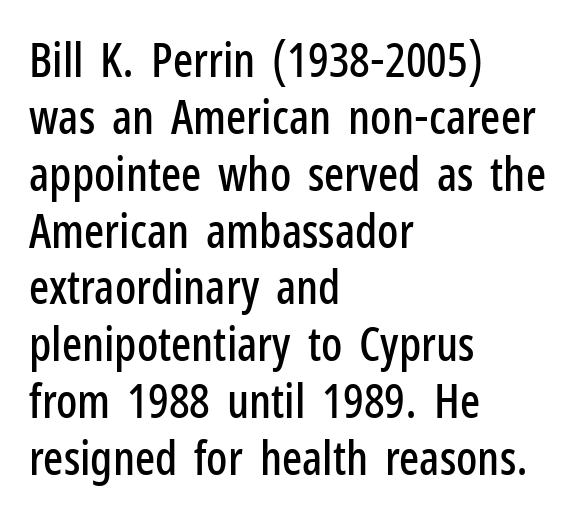
{"serif": "no", "italic": "no", "width": "condensed", "stroke_contrast": "low", "x_height": "medium", "monospaced": "no", "underline": "no", "align": "left", "line_spacing_ratio": 1.21, "letter_spacing": "normal", "letter_spacing_em": 0.0, "glyph_px": 47}
